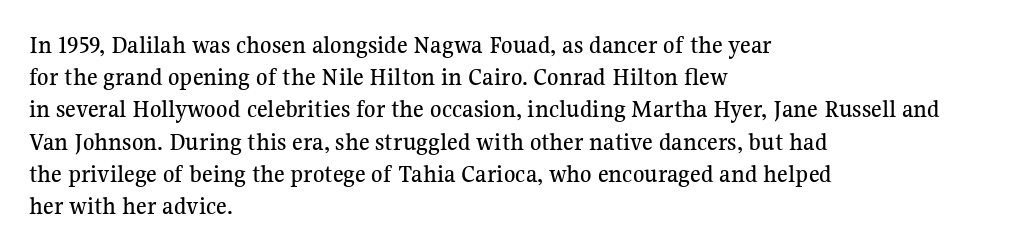
You could call the tracking neutral — neither tight nor loose. Posture: upright roman. Which margin do the lines hug? The left one — the right edge is uneven. Decoration check: the copy has no underline.
